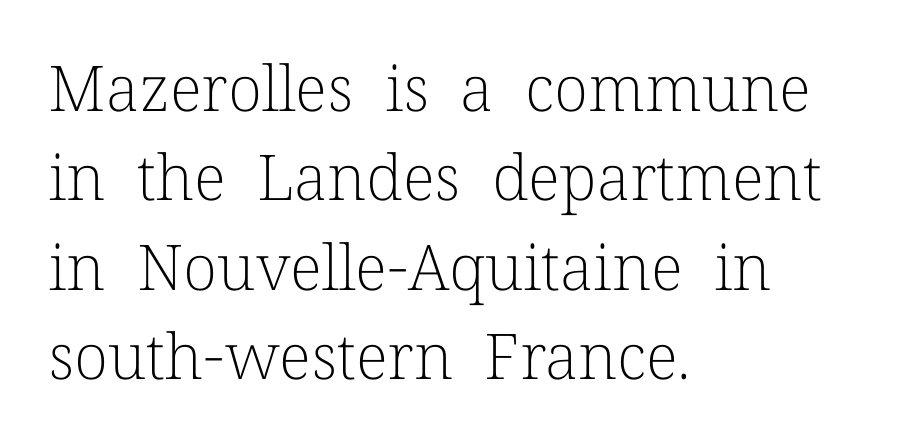
The image shows 63 px light serif type, upright; set left-aligned, normal line spacing (1.42x), normal letter spacing, not underlined; low stroke contrast and a medium x-height.
